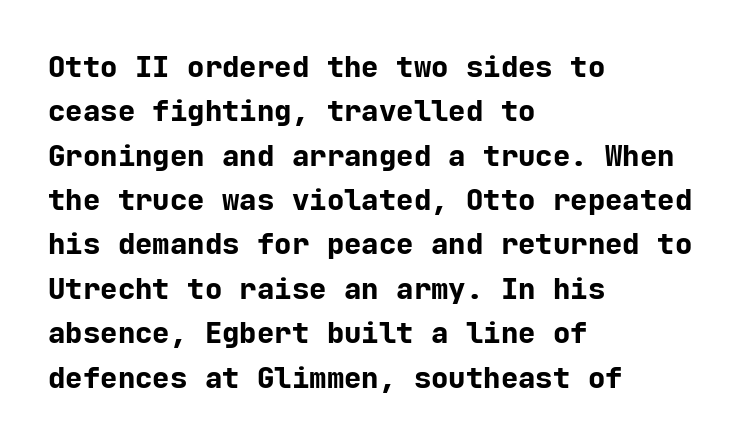
{"serif": "no", "italic": "no", "bold": "yes", "weight": "bold", "width": "normal", "stroke_contrast": "low", "x_height": "medium", "monospaced": "yes", "underline": "no", "align": "left", "line_spacing": "normal", "line_spacing_ratio": 1.53, "letter_spacing": "normal", "letter_spacing_em": 0.0, "glyph_px": 29}
